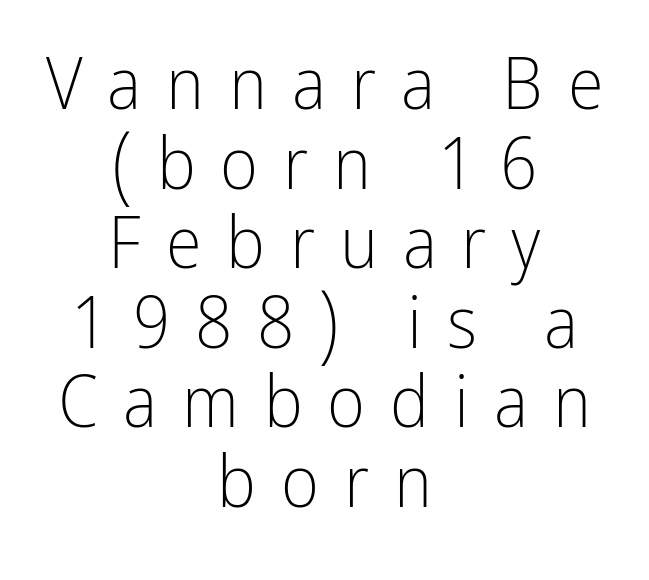
The image shows 73 px light, condensed sans-serif type, upright; set centered, tight line spacing (1.09x), unusually wide letter spacing (+0.34 em), not underlined; low stroke contrast and a medium x-height.
